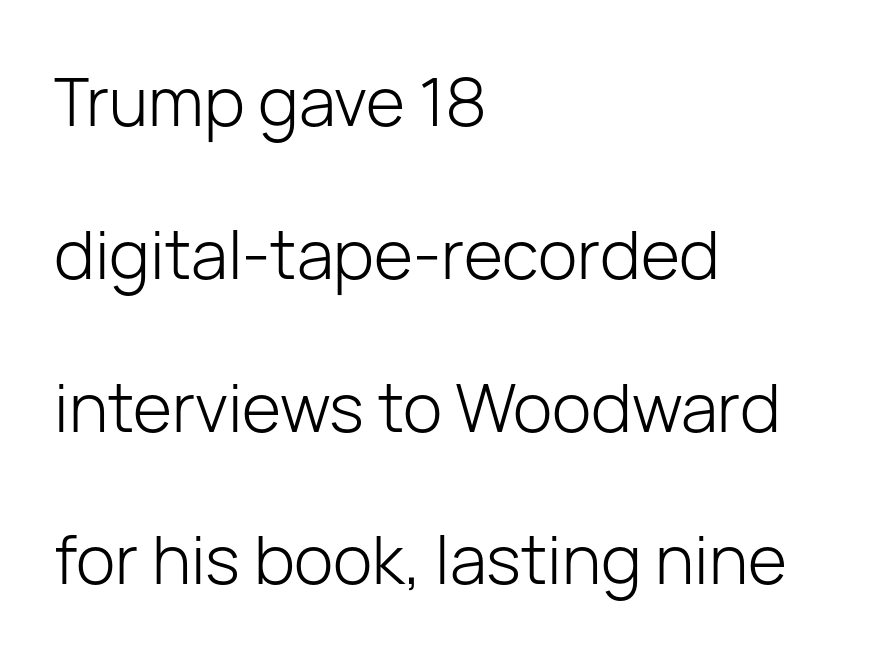
{"serif": "no", "italic": "no", "bold": "no", "weight": "light", "width": "normal", "stroke_contrast": "low", "x_height": "medium", "monospaced": "no", "underline": "no", "align": "left", "line_spacing": "loose", "line_spacing_ratio": 2.28, "letter_spacing": "normal", "letter_spacing_em": 0.0, "glyph_px": 67}
